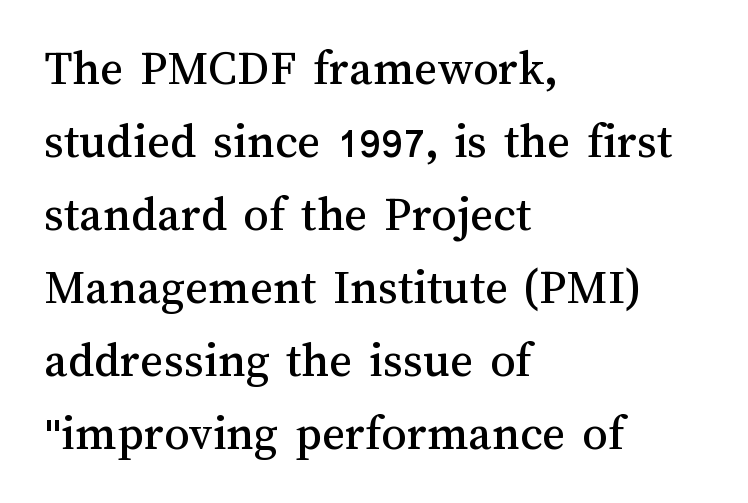
The area under the type is left untouched. A classic flush-left, rag-right setting is used for this passage. Students, note that the glyphs here touch the page at normal intervals. The lettering holds an erect, upright posture throughout.
